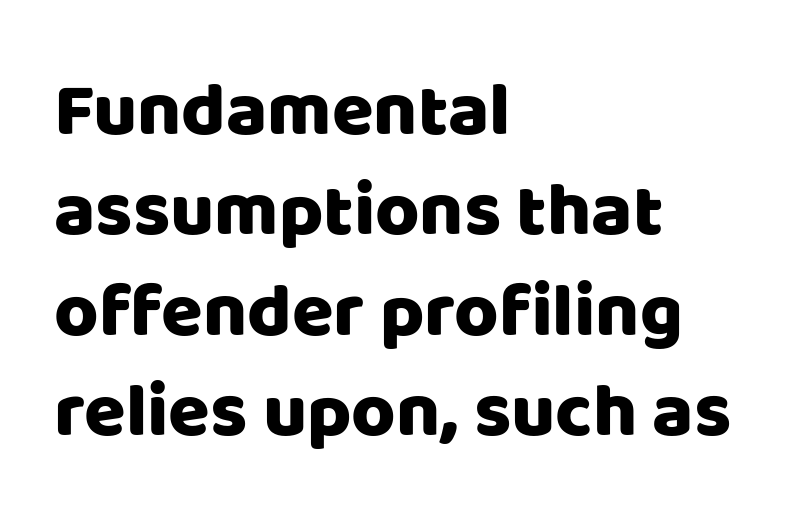
Q: Is the text italic (slanted)? A: No, it is upright.
Q: Is the typeface a serif or a sans-serif typeface? A: Sans-serif.
Q: Is the text underlined? A: No.
Q: How is the paragraph aligned? A: Left-aligned.
Q: Is the spacing between letters normal or unusually wide? A: Normal.
Q: Is the spacing between lines tight, normal or loose? A: Normal.
Q: Width (condensed, normal, or wide)? A: Normal.
Q: Stroke contrast? A: Low.
Q: x-height? A: Large.
Q: Monospaced? A: No.
